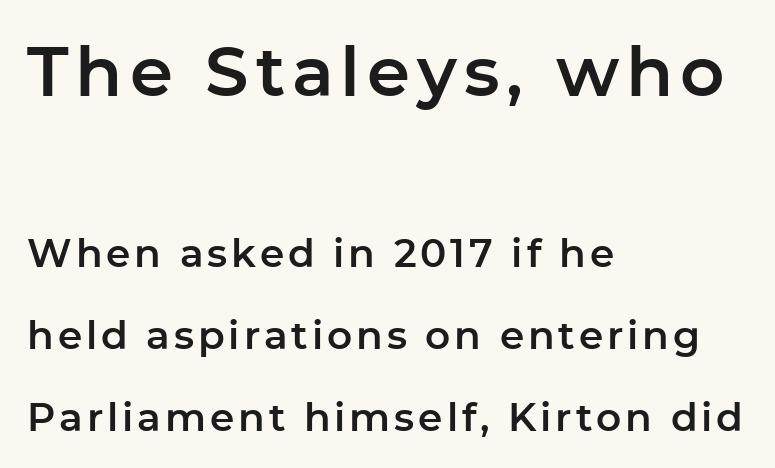
Horizontally, the lines are justified to the leading edge only. The font's upright variant was chosen for this text. Proportional: the letters do not fall into vertical columns. The upper block of text is set noticeably larger than the block beneath it. I'd call this a sans setting — the letters go barefoot.
